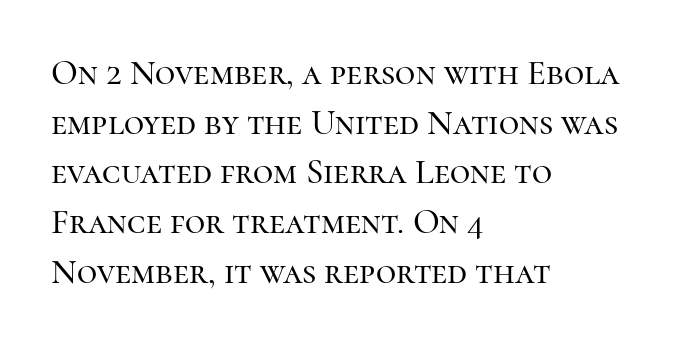
{"serif": "yes", "italic": "no", "width": "normal", "stroke_contrast": "high", "x_height": "medium", "monospaced": "no", "underline": "no", "align": "left", "line_spacing": "normal", "line_spacing_ratio": 1.42, "letter_spacing": "normal", "letter_spacing_em": 0.0, "glyph_px": 35}
